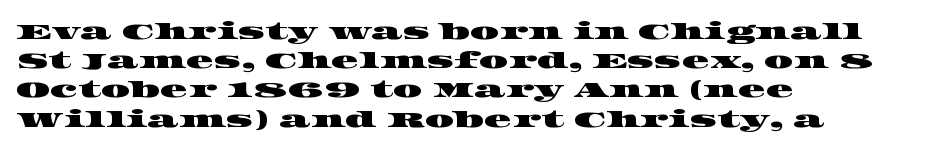
{"underline": "no", "align": "left", "line_spacing": "normal", "line_spacing_ratio": 1.27, "letter_spacing": "normal", "letter_spacing_em": 0.0, "glyph_px": 23}
